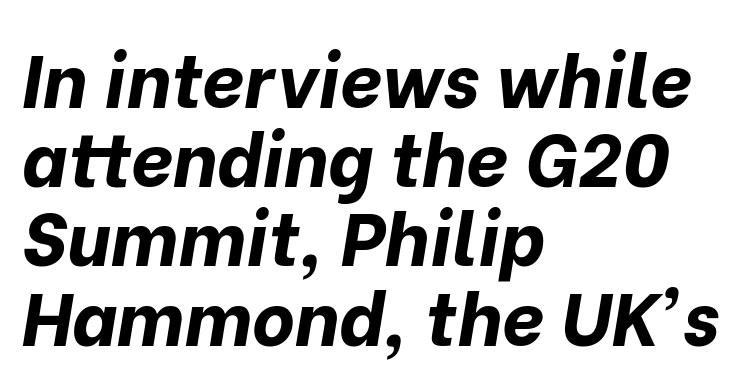
Q: Is the text bold? A: Yes.
Q: Is the text italic (slanted)? A: Yes, it leans right by about 10 degrees.
Q: Is the text underlined? A: No.
Q: How is the paragraph aligned? A: Left-aligned.
Q: Is the spacing between letters normal or unusually wide? A: Normal.
Q: Is the spacing between lines tight, normal or loose? A: Tight.
Q: Width (condensed, normal, or wide)? A: Normal.
Q: Stroke contrast? A: Low.
Q: x-height? A: Medium.
Q: Monospaced? A: No.
